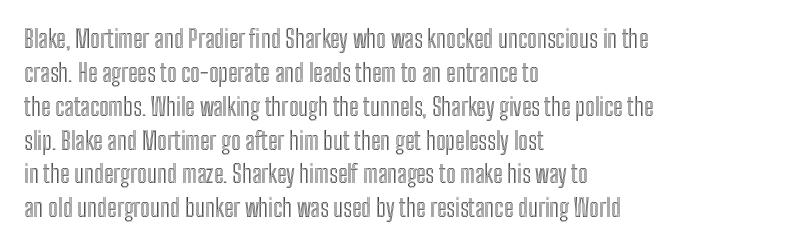
The image shows 24 px text type, upright; set left-aligned, normal line spacing (1.41x), normal letter spacing, not underlined.
